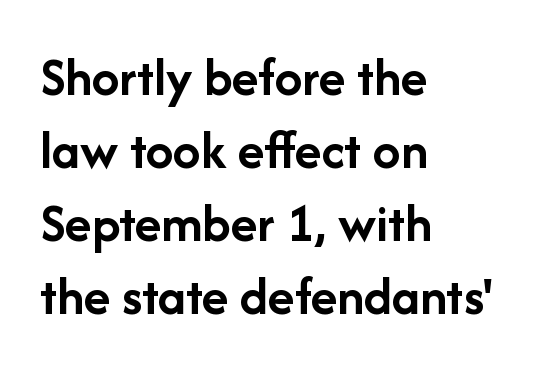
The image shows 55 px semibold sans-serif type, upright; set left-aligned, normal line spacing (1.33x), normal letter spacing, not underlined; low stroke contrast and a medium x-height.
